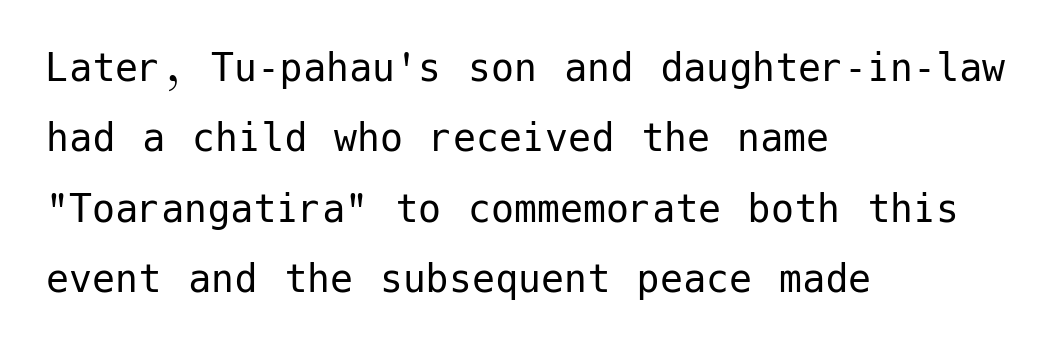
Clear beneath every line of the passage. Caption: standard tracking, unaltered. Regarding leading, the lines here are spaced in the standard way. Designer's note — italics off, roman on.
